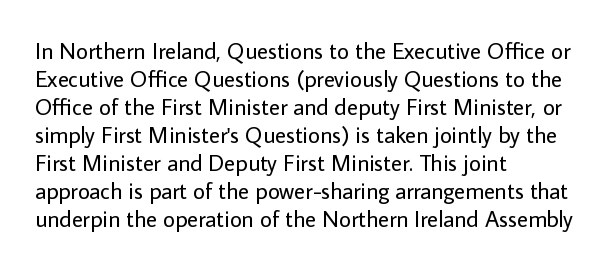
Every stem runs plumb, perpendicular to the baseline. Layout note: lines flush left. Decoration check: the copy has no underline. Short note: letters normally spaced.
